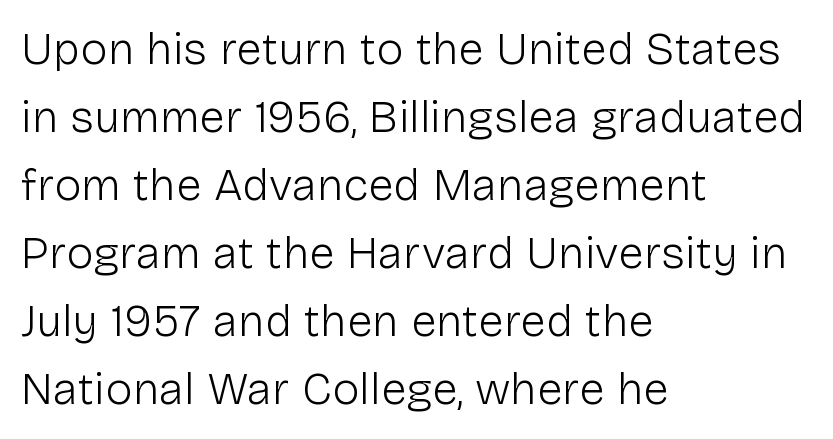
Students, note that the glyphs here touch the page at normal intervals. Posture: vertical. Font category for this specimen: sans-serif. Is this a fixed-width face? No — the glyphs have proportional, varying widths.
